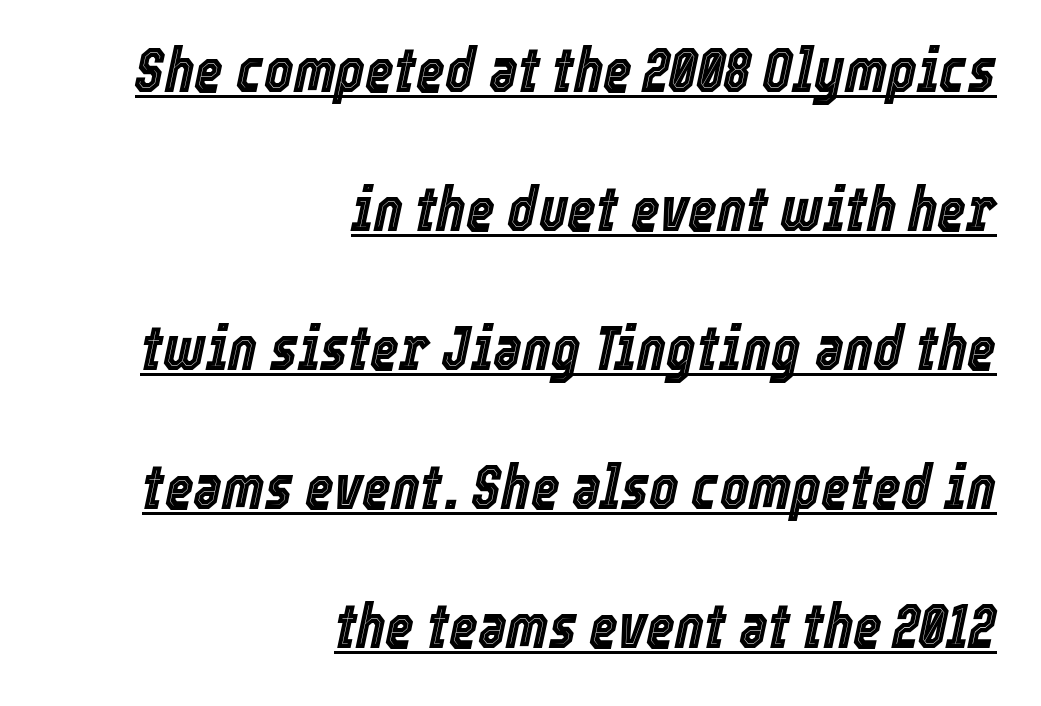
{"italic": "yes", "lean": "right", "slant_degrees": 12, "width": "condensed", "x_height": "medium", "monospaced": "no", "underline": "yes", "align": "right", "line_spacing": "loose", "line_spacing_ratio": 2.24, "letter_spacing": "normal", "letter_spacing_em": 0.0, "glyph_px": 62}
